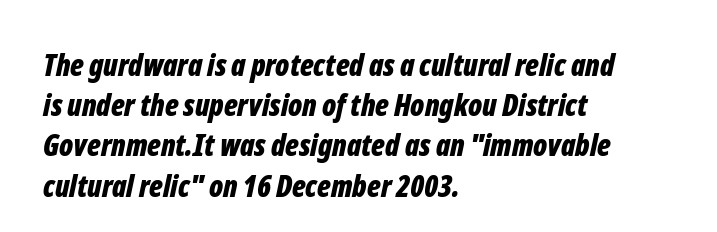
The image shows 30 px bold, condensed type, italic (leaning right); set left-aligned, normal line spacing (1.34x), normal letter spacing, not underlined; low stroke contrast and a medium x-height.
